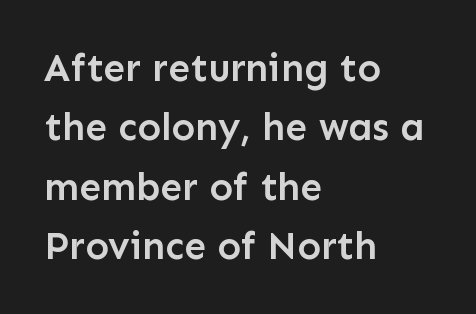
{"serif": "no", "italic": "no", "bold": "semi", "weight": "semibold", "width": "normal", "stroke_contrast": "low", "x_height": "medium", "monospaced": "no", "underline": "no", "align": "left", "line_spacing": "normal", "line_spacing_ratio": 1.52, "letter_spacing": "normal", "letter_spacing_em": 0.0, "glyph_px": 39}
